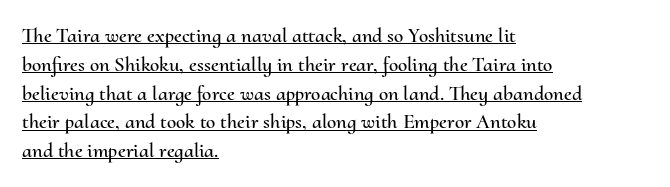
Line beginnings align vertically; line endings do not. Leading: standard. The horizontal fit of the characters is conventional and even. Ordinary non-slanted type is in use. Caption: lettering with a line underneath.
